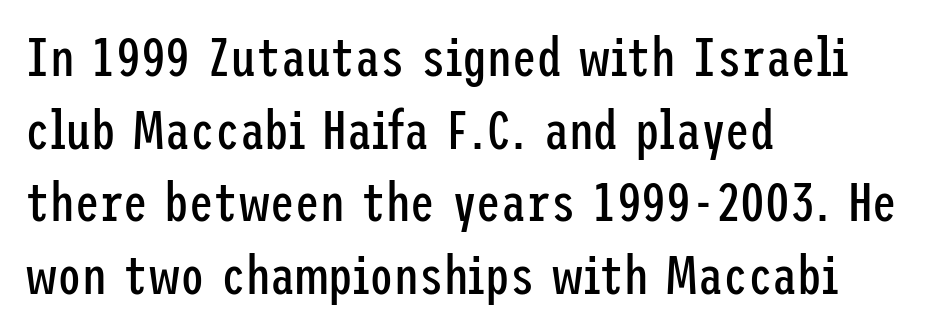
The image shows 55 px regular-weight, condensed sans-serif type, upright; set left-aligned, normal line spacing (1.32x), normal letter spacing, not underlined; low stroke contrast and a medium x-height.
